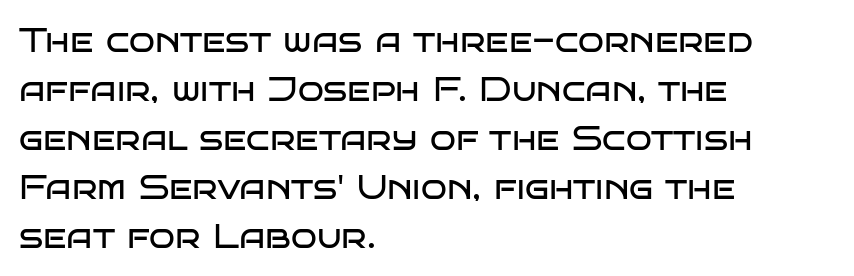
The image shows 34 px regular-weight, wide sans-serif type, upright; set left-aligned, normal line spacing (1.44x), normal letter spacing, not underlined; low stroke contrast and a large x-height.
